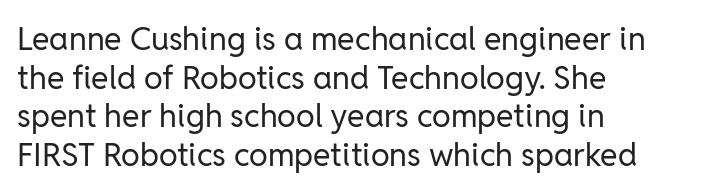
These lines are rendered in a variable-pitch font. The weight tops out at a normal text grade. Spacing between characters is what you'd get straight out of the box. The baseline area is clear.
